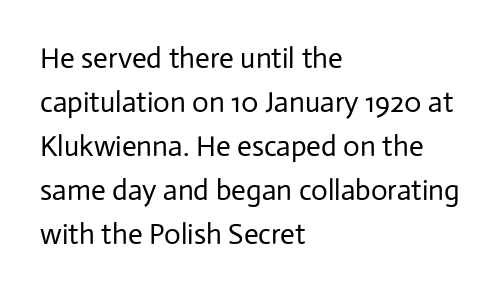
These lines keep a tight, regular rhythm from letter to letter. Think of a printed novel: that variable character pitch is what you see here. Each new line begins a customary step beneath the previous one. These lines are composed in type without serifs.
